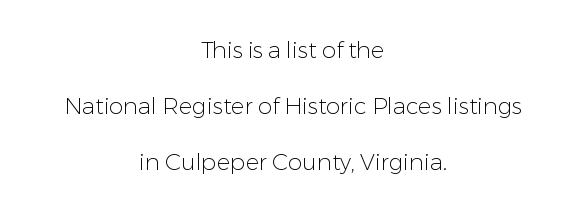
{"italic": "no", "bold": "no", "underline": "no", "align": "center", "line_spacing": "loose", "line_spacing_ratio": 2.43, "letter_spacing": "normal", "letter_spacing_em": 0.0, "glyph_px": 23}
